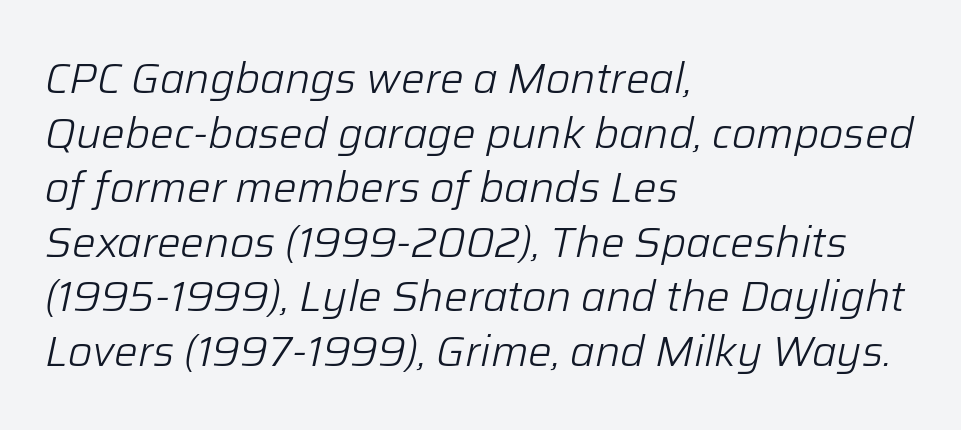
Q: Is the text bold? A: No.
Q: Is the text italic (slanted)? A: Yes, it leans right by about 12 degrees.
Q: Is the text underlined? A: No.
Q: How is the paragraph aligned? A: Left-aligned.
Q: Is the spacing between letters normal or unusually wide? A: Normal.
Q: Is the spacing between lines tight, normal or loose? A: Normal.
Q: Width (condensed, normal, or wide)? A: Normal.
Q: Stroke contrast? A: Low.
Q: x-height? A: Medium.
Q: Monospaced? A: No.
